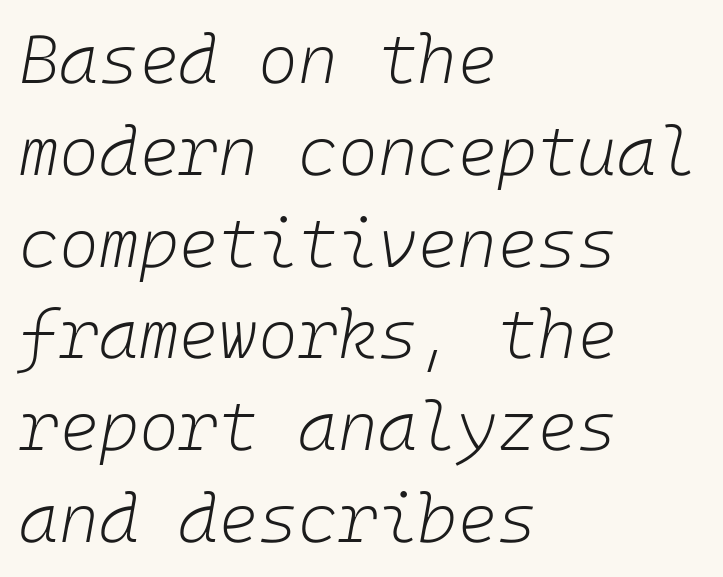
Here the glyphs are tracked normally, forming tight word shapes. Looking at the ascenders, they clearly lean. Decoration check: the copy has no underline. Typeset ragged right — the left edge is the straight one. Bold? No — there's no thickening of the strokes. How would I describe the line gaps? Plain and ordinary.
